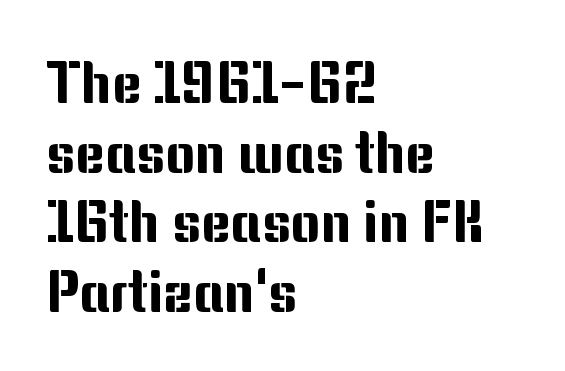
{"serif": "no", "italic": "no", "width": "normal", "stroke_contrast": "medium", "x_height": "medium", "monospaced": "no", "underline": "no", "align": "left", "line_spacing_ratio": 1.22, "letter_spacing": "normal", "letter_spacing_em": 0.0, "glyph_px": 57}
